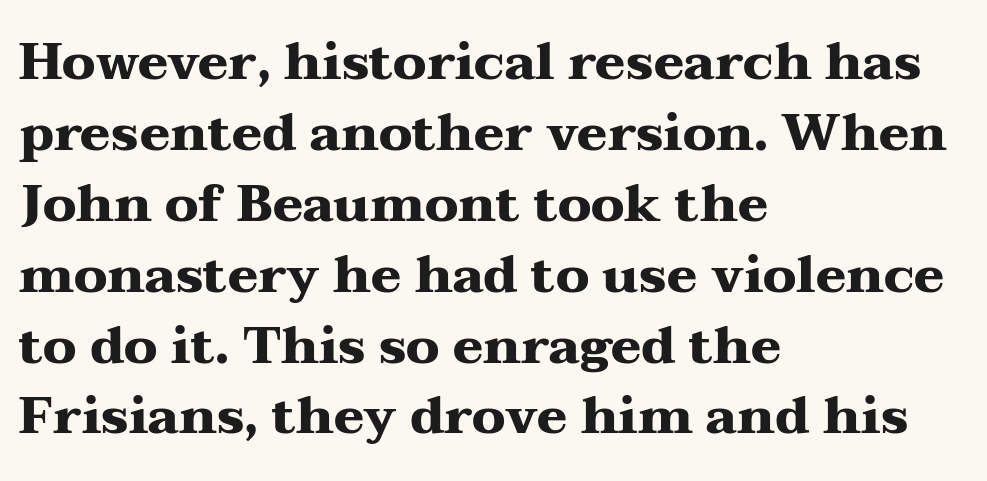
Q: Is the text bold? A: Yes.
Q: Is the text italic (slanted)? A: No, it is upright.
Q: Is the typeface a serif or a sans-serif typeface? A: Serif.
Q: Is the text underlined? A: No.
Q: How is the paragraph aligned? A: Left-aligned.
Q: Is the spacing between letters normal or unusually wide? A: Normal.
Q: Is the spacing between lines tight, normal or loose? A: Normal.
Q: Width (condensed, normal, or wide)? A: Wide.
Q: Stroke contrast? A: Medium.
Q: x-height? A: Medium.
Q: Monospaced? A: No.
